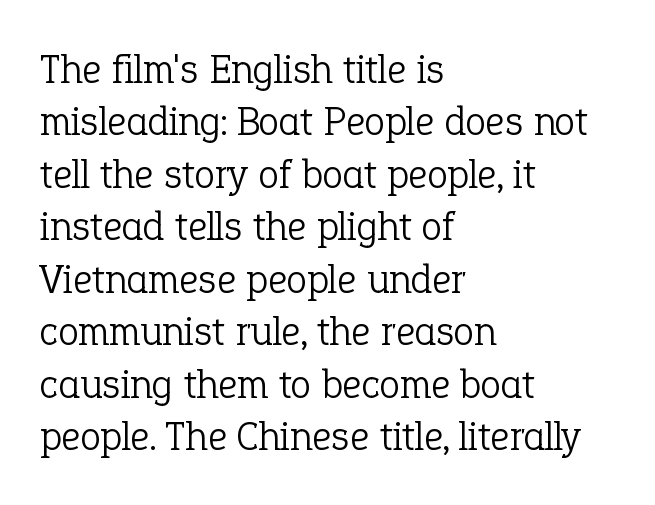
{"serif": "yes", "italic": "no", "bold": "no", "weight": "light", "width": "normal", "stroke_contrast": "low", "x_height": "medium", "monospaced": "no", "underline": "no", "align": "left", "line_spacing": "normal", "line_spacing_ratio": 1.25, "letter_spacing": "normal", "letter_spacing_em": 0.0, "glyph_px": 42}
